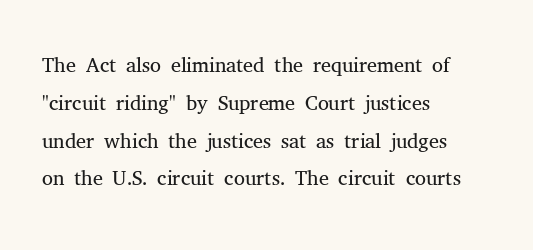
The passage shown is typed in a proportional face where columns would drift. Letters rest on an invisible, unmarked baseline. Upright lettering throughout. The text block is weighted toward the left margin, trailing off unevenly rightward.
